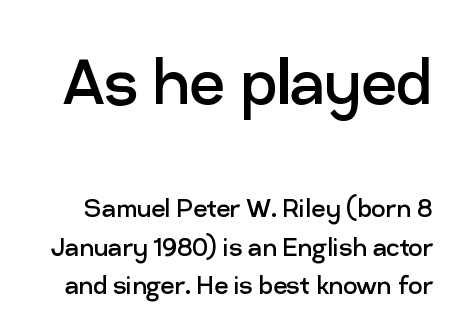
Q: Is the text bold? A: No.
Q: Is the text italic (slanted)? A: No, it is upright.
Q: Is the typeface a serif or a sans-serif typeface? A: Sans-serif.
Q: Is the text underlined? A: No.
Q: Is the spacing between letters normal or unusually wide? A: Normal.
Q: Is the spacing between lines tight, normal or loose? A: Normal.
Q: Which block of text is set in a larger size, the first (top) or the second (bottom)? A: The first (top) one.
Q: Width (condensed, normal, or wide)? A: Normal.
Q: Stroke contrast? A: Low.
Q: x-height? A: Medium.
Q: Monospaced? A: No.
